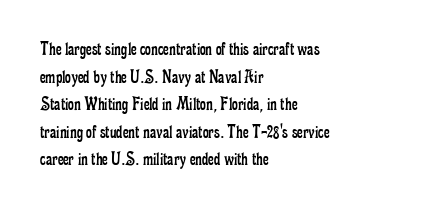
{"italic": "no", "bold": "no", "underline": "no", "align": "left", "line_spacing": "normal", "line_spacing_ratio": 1.38, "letter_spacing": "normal", "letter_spacing_em": 0.0, "glyph_px": 20}
